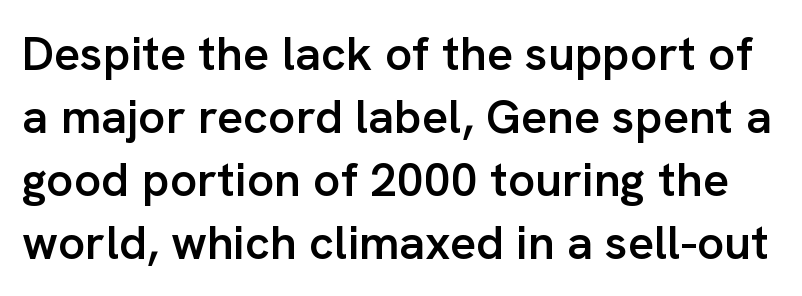
Q: Is the text bold? A: Semi-bold.
Q: Is the text italic (slanted)? A: No, it is upright.
Q: Is the typeface a serif or a sans-serif typeface? A: Sans-serif.
Q: Is the text underlined? A: No.
Q: Is the spacing between letters normal or unusually wide? A: Normal.
Q: Is the spacing between lines tight, normal or loose? A: Normal.
Q: Width (condensed, normal, or wide)? A: Normal.
Q: Stroke contrast? A: Low.
Q: x-height? A: Medium.
Q: Monospaced? A: No.
